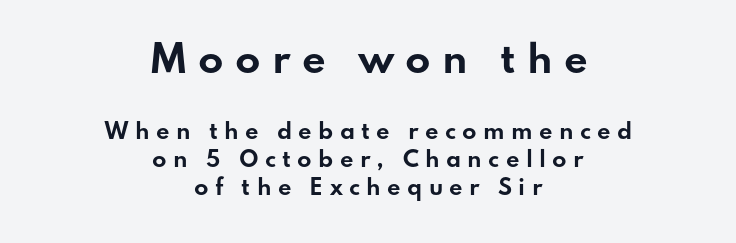
Unlike italic type, these characters show no tilt at all. Serif or sans? Sans — the stroke terminals are bare. Does the leading feel generous? No, just average. You could only call the tracking loose — the letters float apart. Quick note: underline off. The block sitting higher on the canvas is the one with enlarged characters.
